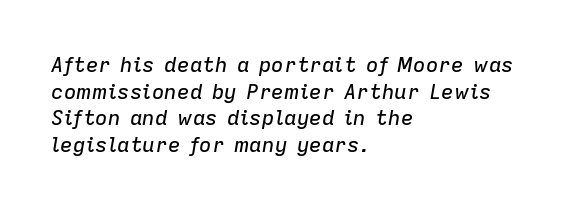
Q: Is the text italic (slanted)? A: Yes, it leans right by about 9 degrees.
Q: Is the text underlined? A: No.
Q: How is the paragraph aligned? A: Left-aligned.
Q: Is the spacing between letters normal or unusually wide? A: Normal.
Q: Is the spacing between lines tight, normal or loose? A: Normal.
